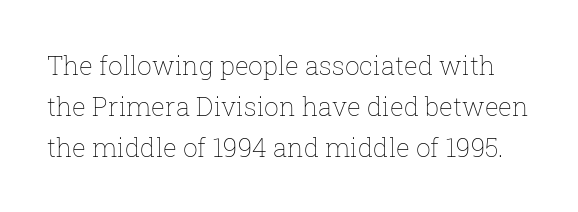
Heaviness? Minimal to ordinary, like unemphasized prose. This sample uses plain, unmodified letter spacing. The line-height multiplier appears to be the usual default. Posture: straight, roman, zero tilt.
